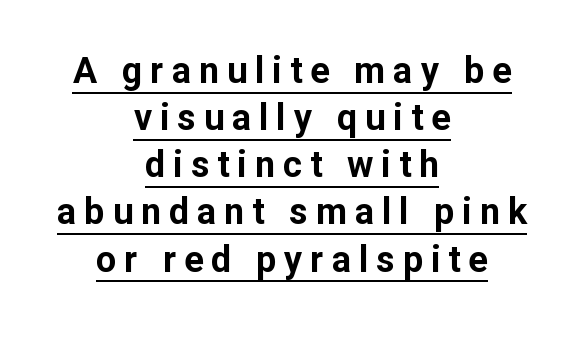
This is roman type, the default non-slanted kind. Note: no serifs on the glyphs. Typeset on center — no edge is straight. Regarding leading, the lines here are spaced in the standard way.
